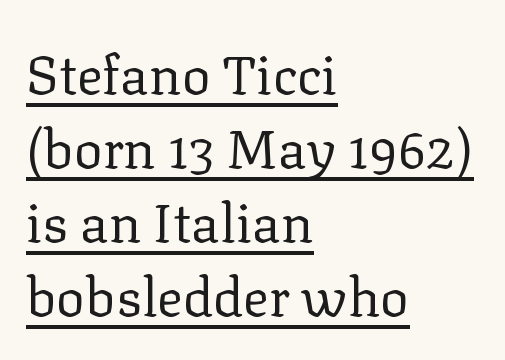
Q: Is the text bold? A: No.
Q: Is the text italic (slanted)? A: No, it is upright.
Q: Is the typeface a serif or a sans-serif typeface? A: Serif.
Q: Is the text underlined? A: Yes.
Q: How is the paragraph aligned? A: Left-aligned.
Q: Is the spacing between letters normal or unusually wide? A: Normal.
Q: Is the spacing between lines tight, normal or loose? A: Normal.
Q: Width (condensed, normal, or wide)? A: Normal.
Q: Stroke contrast? A: Low.
Q: x-height? A: Medium.
Q: Monospaced? A: No.
